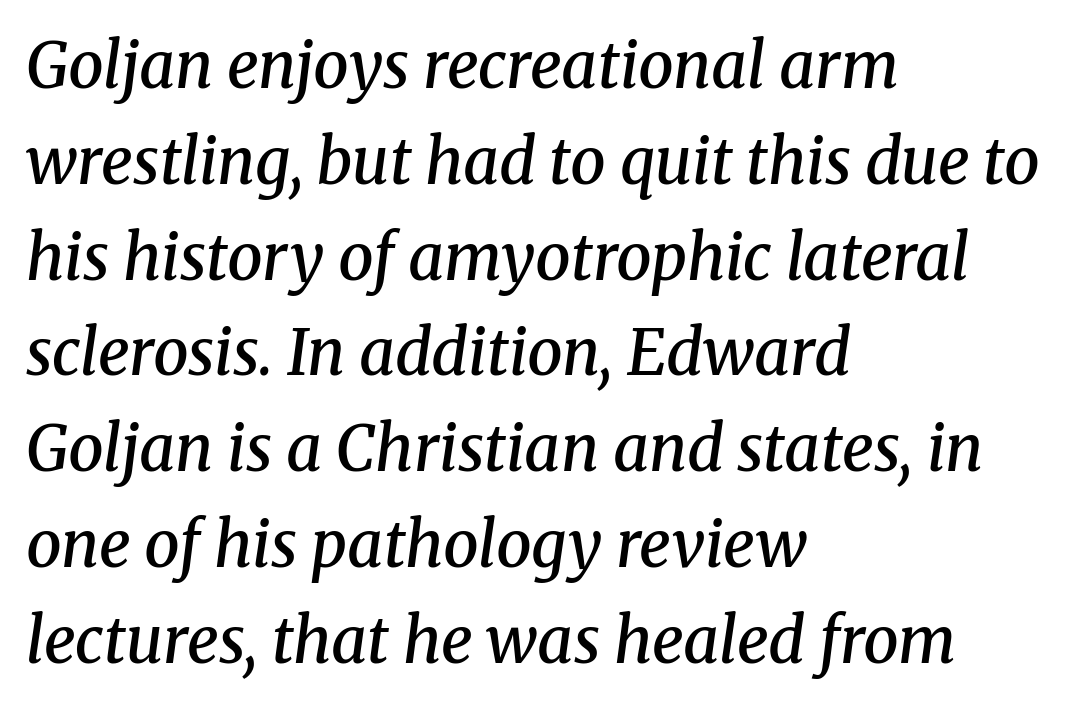
The image shows 63 px semibold serif type, italic (leaning right); set left-aligned, normal line spacing (1.52x), normal letter spacing, not underlined; medium stroke contrast and a medium x-height.
